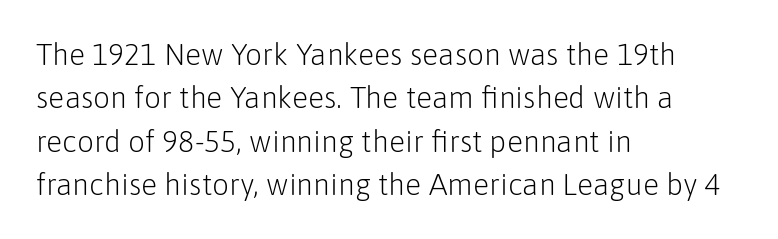
The lines are quadded left. Note the varied advance widths — an 'i' is clearly narrower than an 'm'. The specimen omits any rule beneath the text block's lines. No chunkiness to these letters — they're not bold. The typeface chosen for these lines omits serifs.
